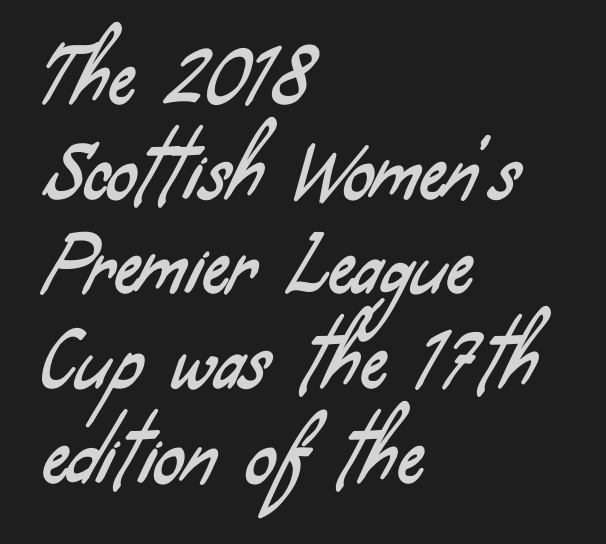
{"serif": "no", "width": "condensed", "stroke_contrast": "low", "x_height": "small", "monospaced": "no", "underline": "no", "align": "left", "line_spacing": "normal", "line_spacing_ratio": 1.28, "letter_spacing": "normal", "letter_spacing_em": 0.0, "glyph_px": 74}
